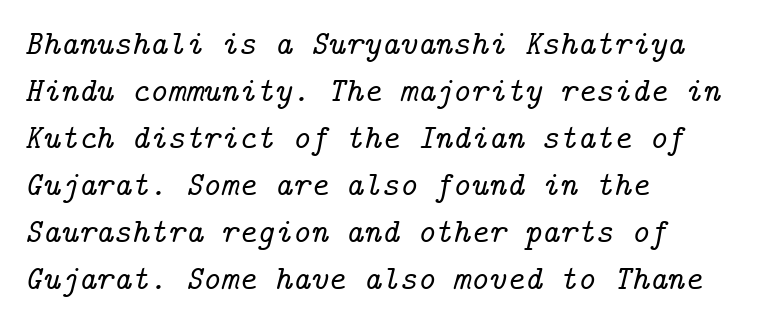
Q: Is the text italic (slanted)? A: Yes, it leans right by about 14 degrees.
Q: Is the typeface a serif or a sans-serif typeface? A: Serif.
Q: Is the text underlined? A: No.
Q: How is the paragraph aligned? A: Left-aligned.
Q: Is the spacing between letters normal or unusually wide? A: Normal.
Q: Is the spacing between lines tight, normal or loose? A: Normal.
Q: Width (condensed, normal, or wide)? A: Normal.
Q: Stroke contrast? A: Low.
Q: x-height? A: Medium.
